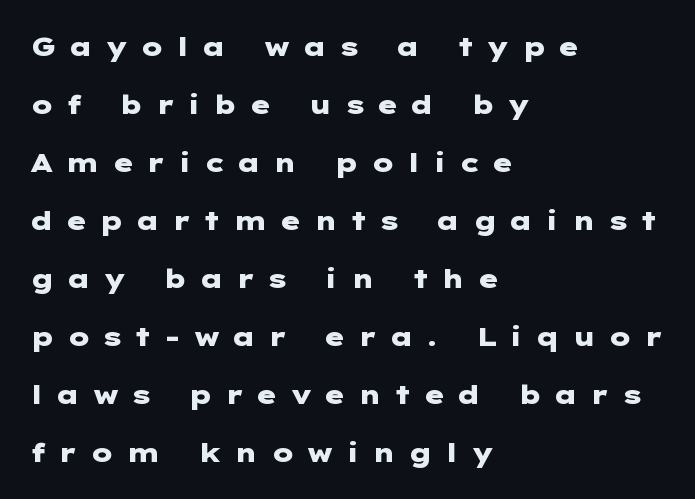
{"italic": "no", "bold": "yes", "underline": "no", "align": "left", "line_spacing": "loose", "line_spacing_ratio": 2.23, "letter_spacing": "wide", "letter_spacing_em": 0.46, "glyph_px": 26}
